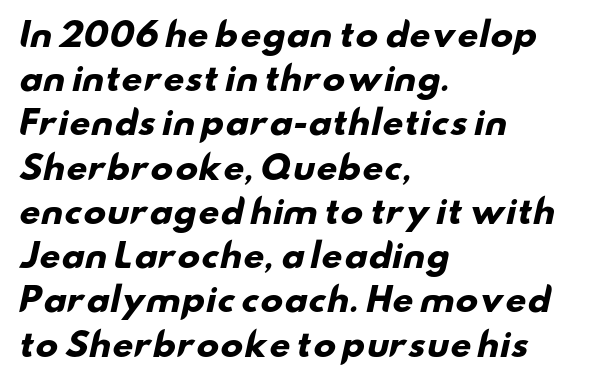
In terms of leading, this rendering sits right in the middle. The glyphs in this specimen are sans serif. Glyph-to-glyph distance matches everyday printed text. Compared with a centered layout, this one pins lines to the left instead. Each row of text sits above clean, open space. In terms of weight, the rendering is a true, heavy bold.
